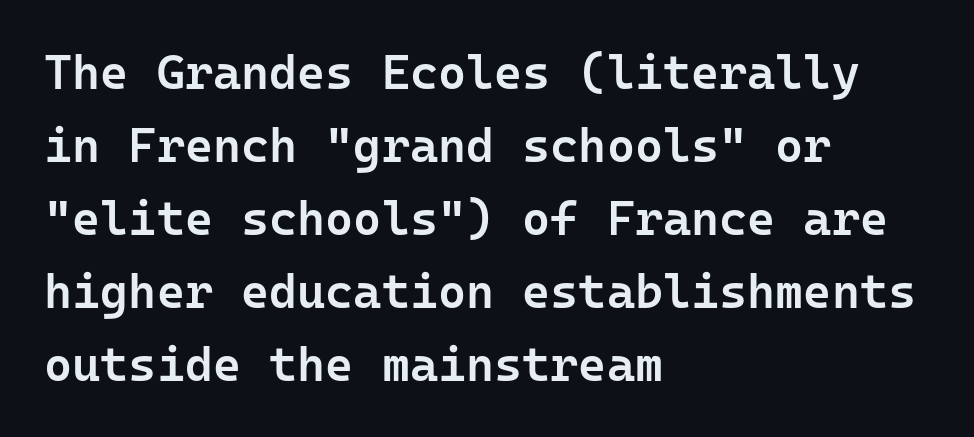
The image shows 48 px semibold sans-serif type, upright, monospaced; set left-aligned, normal line spacing (1.52x), normal letter spacing, not underlined; low stroke contrast and a medium x-height.
